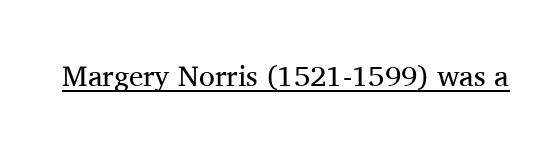
The font's upright variant was chosen for this text. Does a line run under the words? Yes, clearly. Little horizontal feet cap the strokes, marking this as serif type. Varying glyph widths throughout — classic text-font behaviour. How are the letters spaced? Ordinarily, with no added tracking.
